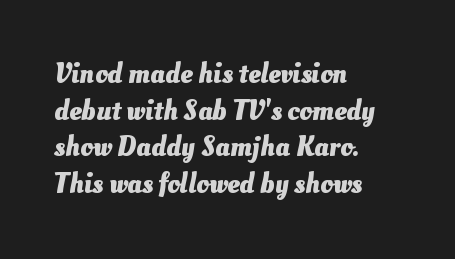
Q: Is the text bold? A: Yes.
Q: Is the text underlined? A: No.
Q: How is the paragraph aligned? A: Left-aligned.
Q: Is the spacing between letters normal or unusually wide? A: Normal.
Q: Is the spacing between lines tight, normal or loose? A: Normal.
Q: Width (condensed, normal, or wide)? A: Normal.
Q: Stroke contrast? A: Medium.
Q: x-height? A: Small.
Q: Monospaced? A: No.
